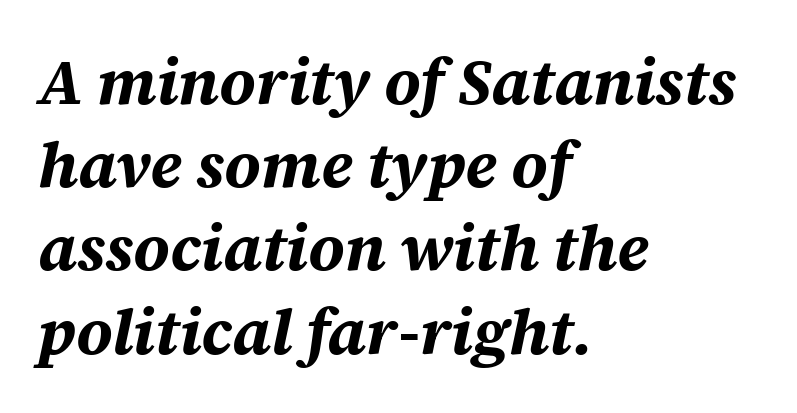
The image shows 64 px bold type, italic (leaning right); set left-aligned, normal line spacing (1.3x), normal letter spacing, not underlined; medium stroke contrast and a large x-height.
